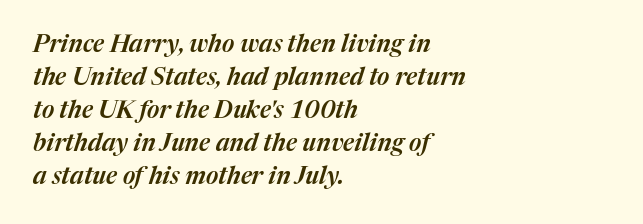
The image shows 24 px text type, italic (leaning right); set left-aligned, normal line spacing (1.38x), normal letter spacing, not underlined.
